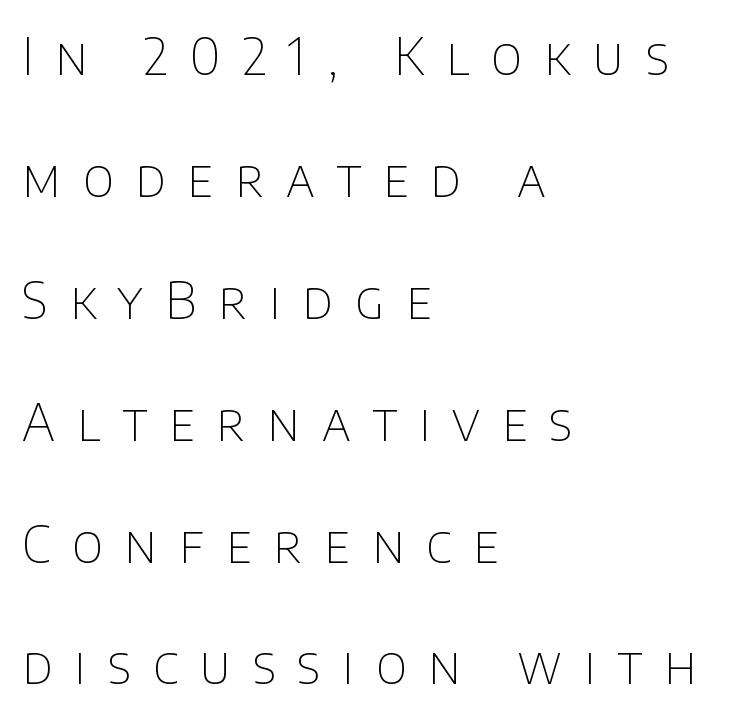
Letters rest on an invisible, unmarked baseline. Tracking value appears strongly positive — letters spread wide. Are there feet on the stems? There aren't — it's a sans. The strokes are not fattened; the text isn't bold. The designer dialed line spacing up above the default.
